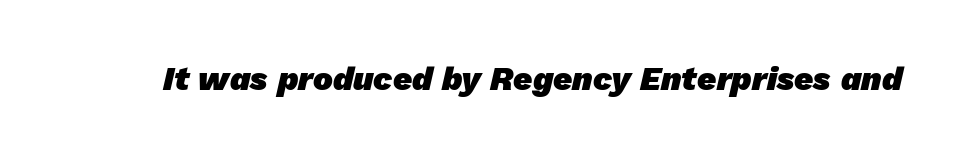
The image shows 33 px heavy sans-serif type; set normal letter spacing, not underlined; low stroke contrast and a medium x-height.
